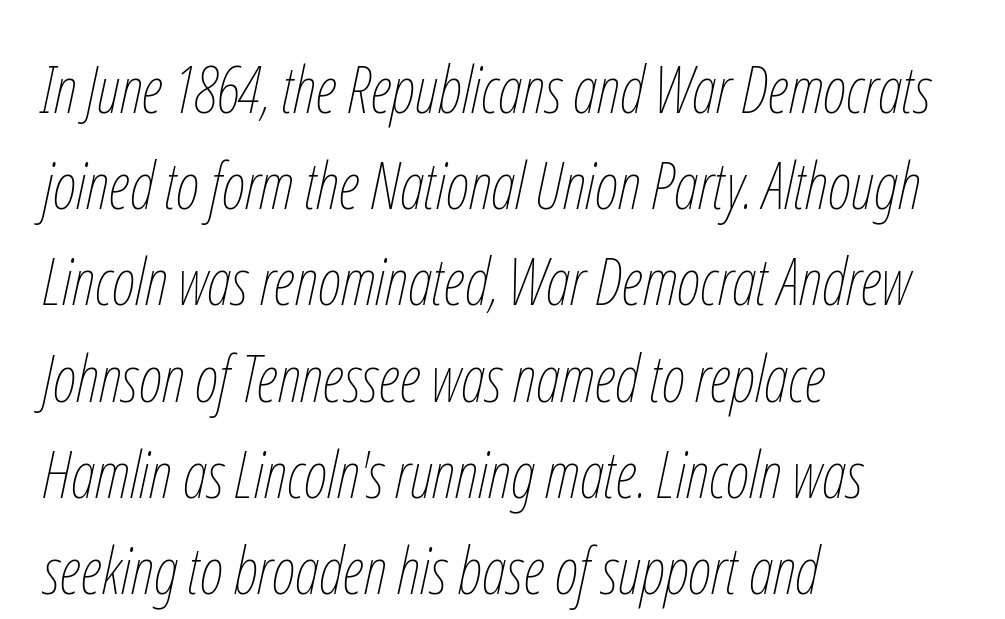
Q: Is the text bold? A: No.
Q: Is the text italic (slanted)? A: Yes, it leans right by about 12 degrees.
Q: Is the text underlined? A: No.
Q: How is the paragraph aligned? A: Left-aligned.
Q: Is the spacing between letters normal or unusually wide? A: Normal.
Q: Is the spacing between lines tight, normal or loose? A: Normal.
Q: Width (condensed, normal, or wide)? A: Condensed.
Q: Stroke contrast? A: Low.
Q: x-height? A: Medium.
Q: Monospaced? A: No.
